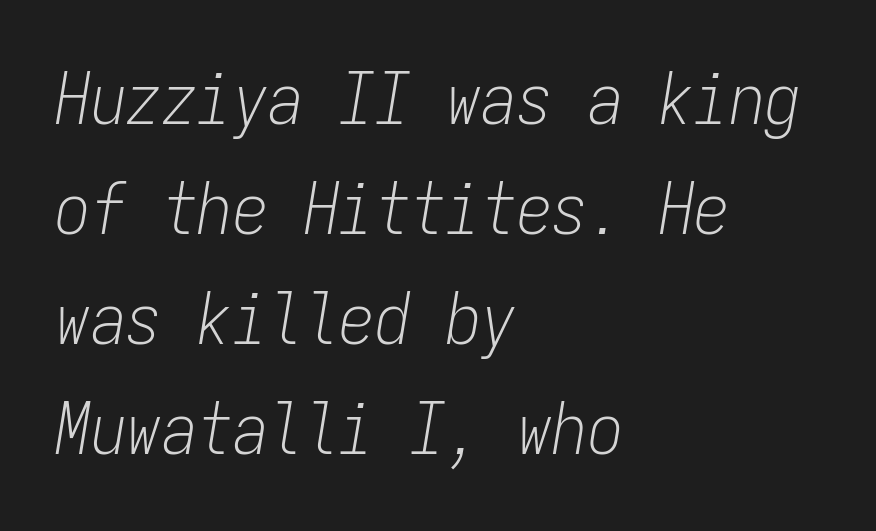
Q: Is the text bold? A: No.
Q: Is the text italic (slanted)? A: Yes, it leans right by about 9 degrees.
Q: Is the text underlined? A: No.
Q: How is the paragraph aligned? A: Left-aligned.
Q: Is the spacing between letters normal or unusually wide? A: Normal.
Q: Is the spacing between lines tight, normal or loose? A: Normal.
Q: Width (condensed, normal, or wide)? A: Condensed.
Q: Stroke contrast? A: Low.
Q: x-height? A: Medium.
Q: Monospaced? A: Yes.
